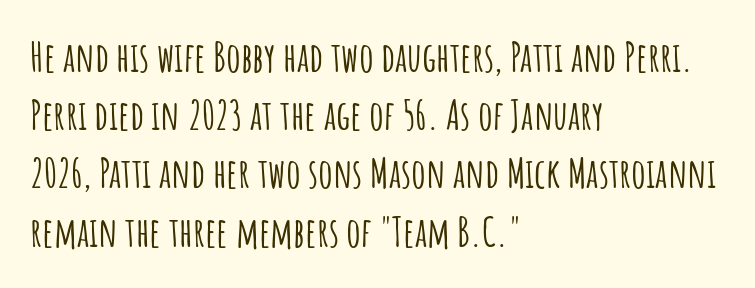
{"serif": "no", "italic": "no", "width": "condensed", "stroke_contrast": "low", "x_height": "large", "monospaced": "no", "underline": "no", "align": "left", "line_spacing": "normal", "line_spacing_ratio": 1.42, "letter_spacing": "normal", "letter_spacing_em": 0.0, "glyph_px": 41}
